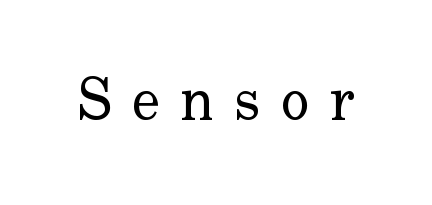
The image shows 60 px regular-weight serif type, upright; set unusually wide letter spacing (+0.34 em), not underlined; low stroke contrast and a small x-height.
